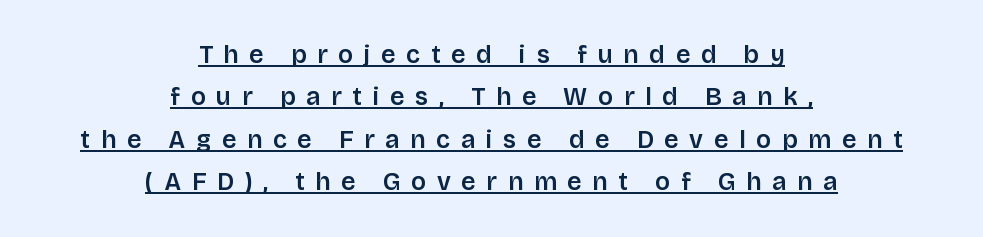
{"italic": "no", "underline": "yes", "align": "center", "line_spacing": "normal", "line_spacing_ratio": 1.7, "letter_spacing": "wide", "letter_spacing_em": 0.43, "glyph_px": 25}
